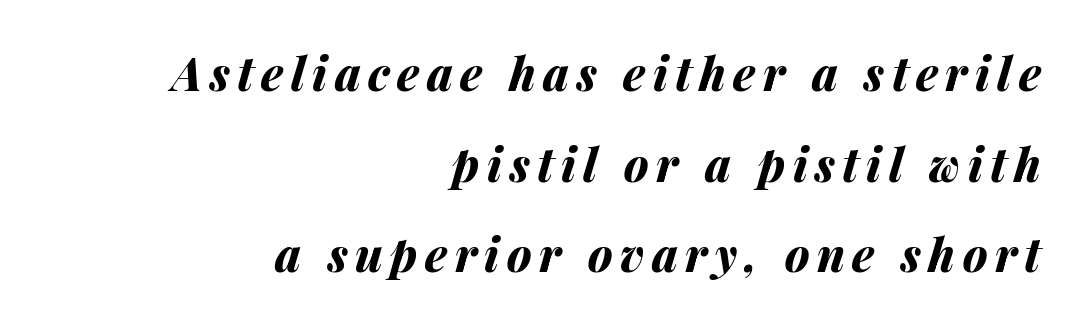
{"italic": "yes", "lean": "right", "slant_degrees": 14, "bold": "yes", "weight": "bold", "width": "normal", "stroke_contrast": "medium", "x_height": "medium", "monospaced": "no", "underline": "no", "align": "right", "line_spacing": "loose", "line_spacing_ratio": 1.97, "glyph_px": 46}
